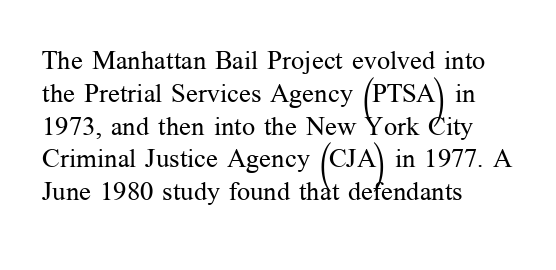
The image shows 26 px text type, upright; set left-aligned, normal line spacing (1.26x), normal letter spacing, not underlined.
